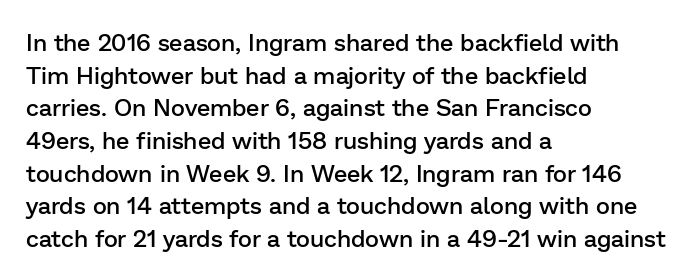
The image shows 24 px text type, upright; set left-aligned, normal line spacing (1.36x), normal letter spacing, not underlined.
